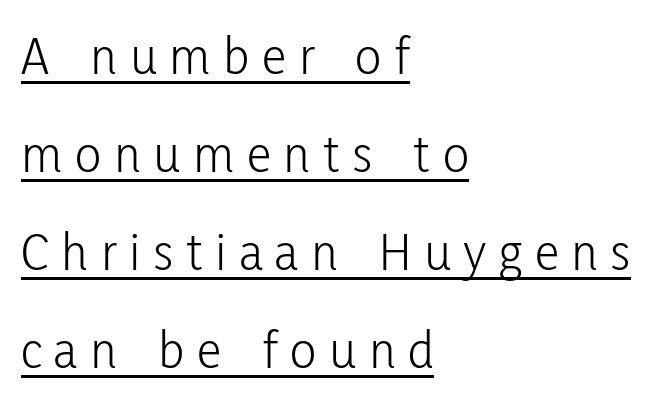
Q: Is the text bold? A: No.
Q: Is the text italic (slanted)? A: No, it is upright.
Q: Is the typeface a serif or a sans-serif typeface? A: Sans-serif.
Q: Is the text underlined? A: Yes.
Q: How is the paragraph aligned? A: Left-aligned.
Q: Is the spacing between letters normal or unusually wide? A: Unusually wide.
Q: Width (condensed, normal, or wide)? A: Condensed.
Q: Stroke contrast? A: Low.
Q: x-height? A: Medium.
Q: Monospaced? A: No.
